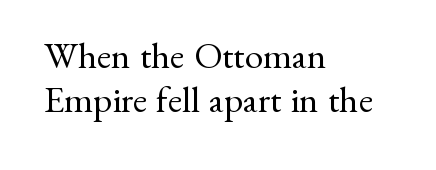
The image shows 37 px regular-weight serif type, upright; set left-aligned, line spacing 1.18x, normal letter spacing, not underlined; medium stroke contrast and a small x-height.
